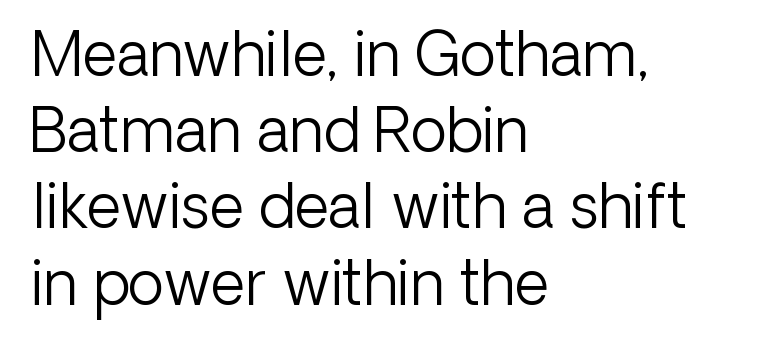
Q: Is the text bold? A: No.
Q: Is the text italic (slanted)? A: No, it is upright.
Q: Is the typeface a serif or a sans-serif typeface? A: Sans-serif.
Q: Is the text underlined? A: No.
Q: How is the paragraph aligned? A: Left-aligned.
Q: Is the spacing between letters normal or unusually wide? A: Normal.
Q: Is the spacing between lines tight, normal or loose? A: Normal.
Q: Width (condensed, normal, or wide)? A: Normal.
Q: Stroke contrast? A: Low.
Q: x-height? A: Medium.
Q: Monospaced? A: No.
